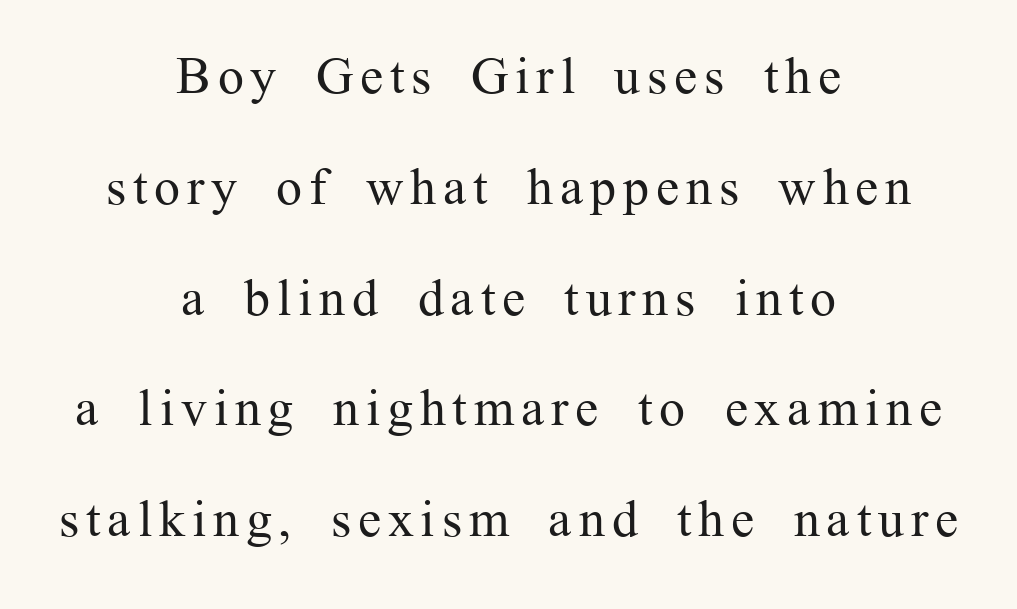
Q: Is the text bold? A: No.
Q: Is the text italic (slanted)? A: No, it is upright.
Q: Is the typeface a serif or a sans-serif typeface? A: Serif.
Q: Is the text underlined? A: No.
Q: How is the paragraph aligned? A: Centered.
Q: Is the spacing between lines tight, normal or loose? A: Loose.
Q: Width (condensed, normal, or wide)? A: Normal.
Q: Stroke contrast? A: Medium.
Q: x-height? A: Medium.
Q: Monospaced? A: No.
